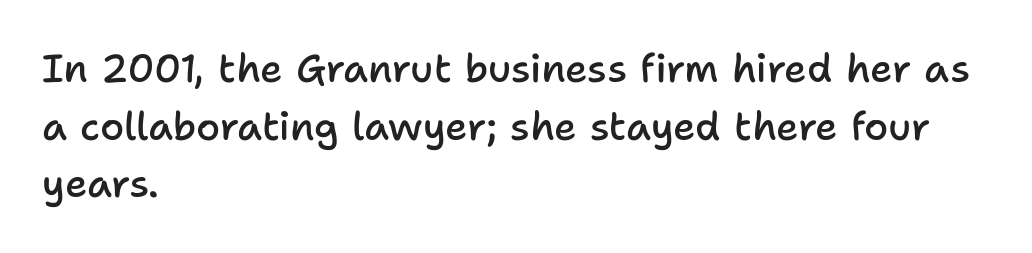
The image shows 39 px semibold sans-serif type, upright; set left-aligned, normal line spacing (1.48x), normal letter spacing, not underlined; low stroke contrast and a medium x-height.
